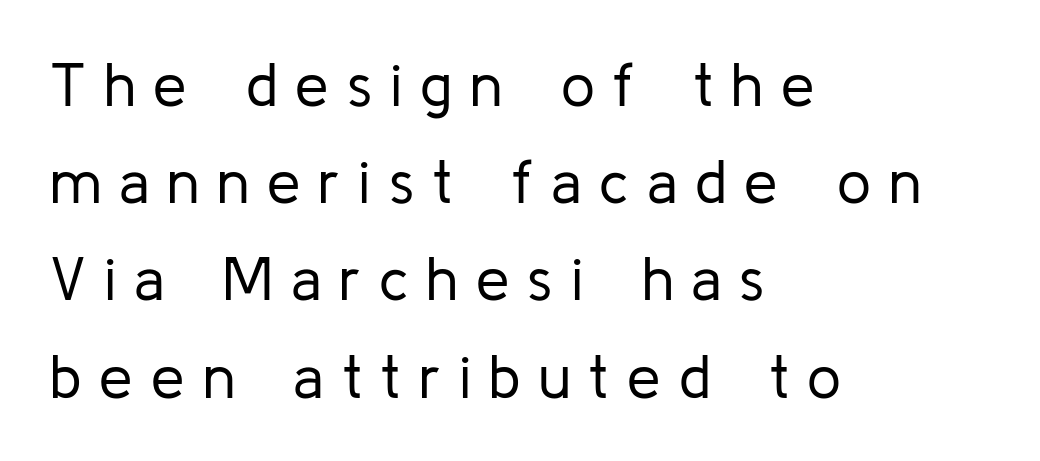
{"serif": "no", "italic": "no", "bold": "no", "weight": "regular", "width": "normal", "stroke_contrast": "low", "x_height": "medium", "monospaced": "no", "underline": "no", "align": "left", "line_spacing": "normal", "line_spacing_ratio": 1.62, "letter_spacing": "wide", "letter_spacing_em": 0.3, "glyph_px": 60}
